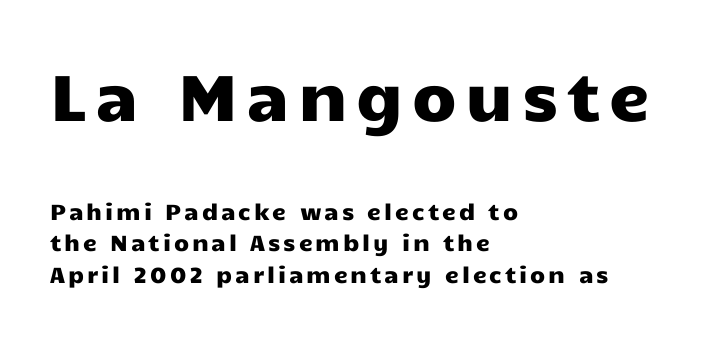
The image shows 65 px wide sans-serif type, upright; set left-aligned, normal line spacing (1.44x), not underlined; the first (top) block is 2.95x larger; low stroke contrast and a medium x-height.
